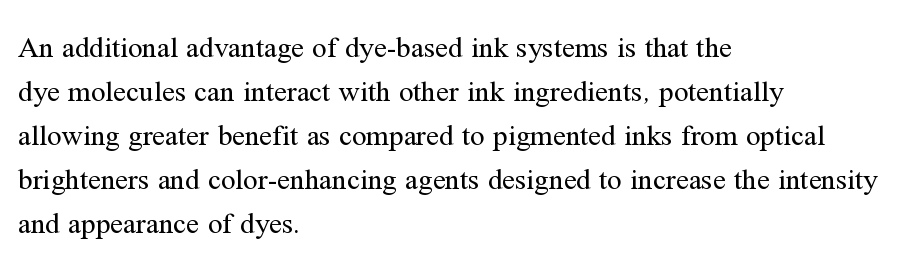
Q: Is the text bold? A: No.
Q: Is the text italic (slanted)? A: No, it is upright.
Q: Is the typeface a serif or a sans-serif typeface? A: Serif.
Q: Is the text underlined? A: No.
Q: How is the paragraph aligned? A: Left-aligned.
Q: Is the spacing between letters normal or unusually wide? A: Normal.
Q: Is the spacing between lines tight, normal or loose? A: Normal.
Q: Width (condensed, normal, or wide)? A: Normal.
Q: Stroke contrast? A: Medium.
Q: x-height? A: Medium.
Q: Monospaced? A: No.
